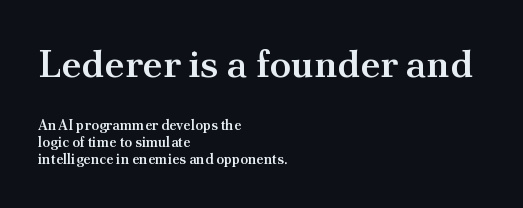
A clean baseline with only descenders dipping below it. Typeset ragged right — the left edge is the straight one. Small tapered or slab feet sit at the stroke ends, so this counts as serif. The earlier block is typeset at a bigger size than the later block. Does the lettering tilt? It doesn't — this is upright.
